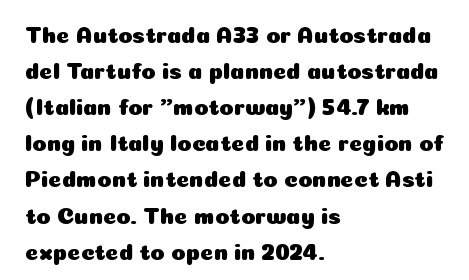
{"italic": "no", "underline": "no", "align": "left", "line_spacing": "normal", "line_spacing_ratio": 1.57, "letter_spacing": "normal", "letter_spacing_em": 0.0, "glyph_px": 23}
